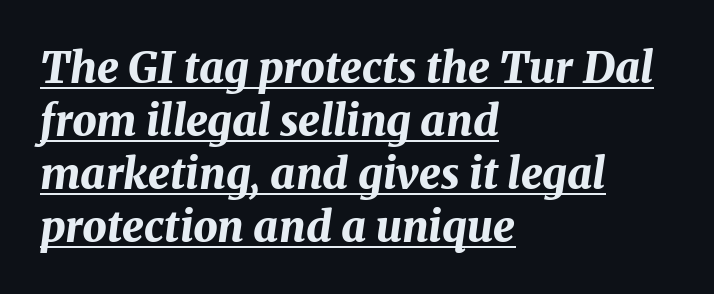
The image shows 43 px bold type, italic (leaning right); set left-aligned, line spacing 1.23x, normal letter spacing, underlined; medium stroke contrast and a medium x-height.
